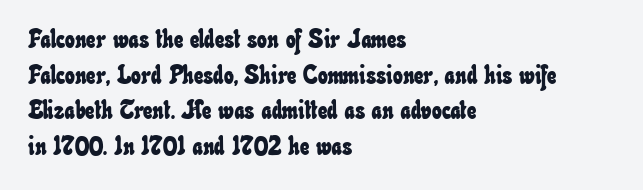
Q: Is the text underlined? A: No.
Q: How is the paragraph aligned? A: Left-aligned.
Q: Is the spacing between letters normal or unusually wide? A: Normal.
Q: Is the spacing between lines tight, normal or loose? A: Normal.
